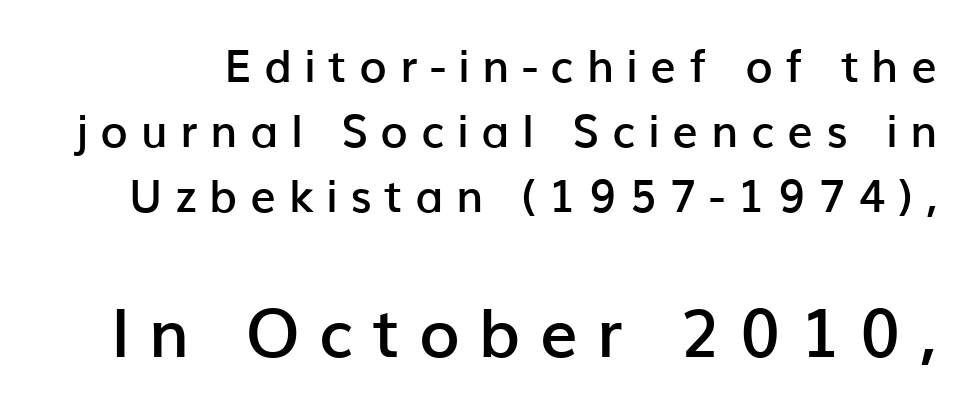
The text was rendered using a sans face with plain stroke endings. Designer's note — italics off, roman on. Larger block? The one below; the one above is distinctly smaller. The vertical gap from one line to the next is medium.
